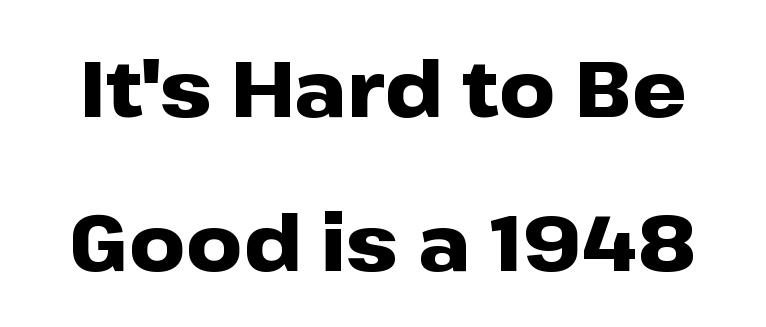
The image shows 78 px heavy, wide sans-serif type, upright; set loose line spacing (1.97x), normal letter spacing, not underlined; low stroke contrast and a medium x-height.
